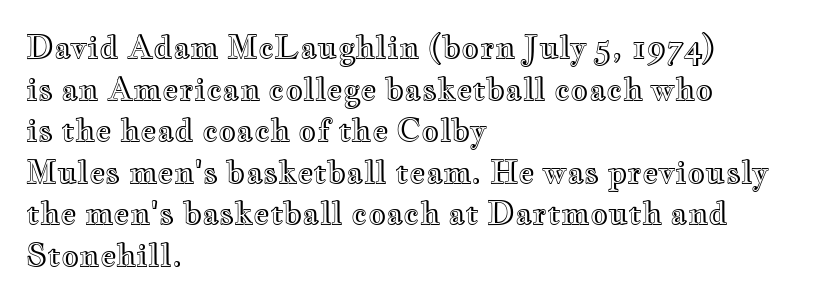
Q: Is the text italic (slanted)? A: No, it is upright.
Q: Is the text underlined? A: No.
Q: How is the paragraph aligned? A: Left-aligned.
Q: Is the spacing between letters normal or unusually wide? A: Normal.
Q: Is the spacing between lines tight, normal or loose? A: Normal.
Q: Width (condensed, normal, or wide)? A: Wide.
Q: x-height? A: Small.
Q: Monospaced? A: No.
